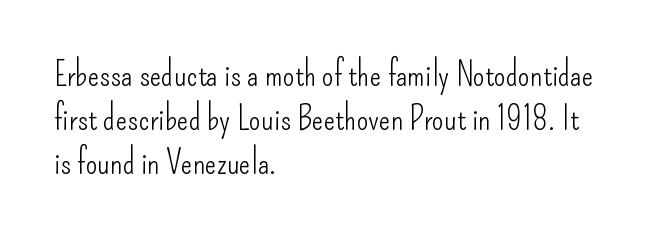
{"serif": "no", "italic": "no", "bold": "no", "weight": "light", "width": "condensed", "stroke_contrast": "low", "x_height": "small", "monospaced": "no", "underline": "no", "align": "left", "line_spacing": "normal", "line_spacing_ratio": 1.29, "letter_spacing": "normal", "letter_spacing_em": 0.0, "glyph_px": 34}
